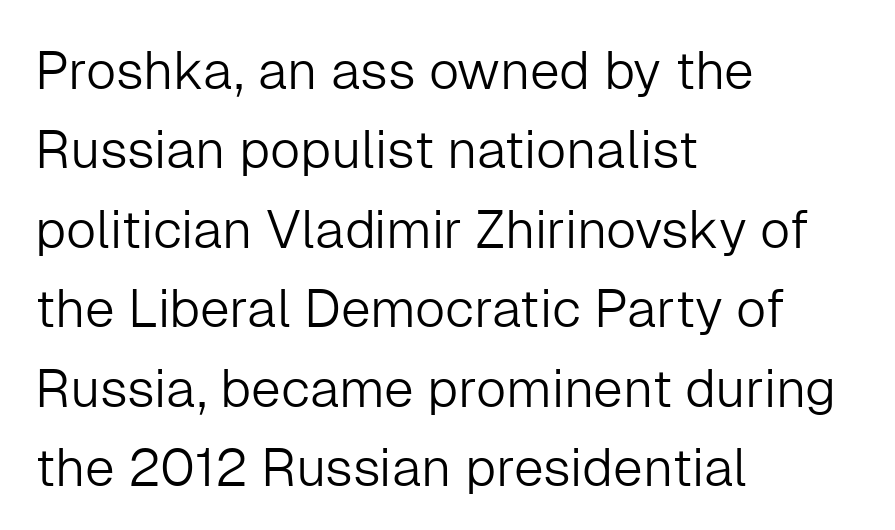
Q: Is the text bold? A: No.
Q: Is the text italic (slanted)? A: No, it is upright.
Q: Is the typeface a serif or a sans-serif typeface? A: Sans-serif.
Q: Is the text underlined? A: No.
Q: How is the paragraph aligned? A: Left-aligned.
Q: Is the spacing between letters normal or unusually wide? A: Normal.
Q: Is the spacing between lines tight, normal or loose? A: Normal.
Q: Width (condensed, normal, or wide)? A: Normal.
Q: Stroke contrast? A: Low.
Q: x-height? A: Medium.
Q: Monospaced? A: No.
